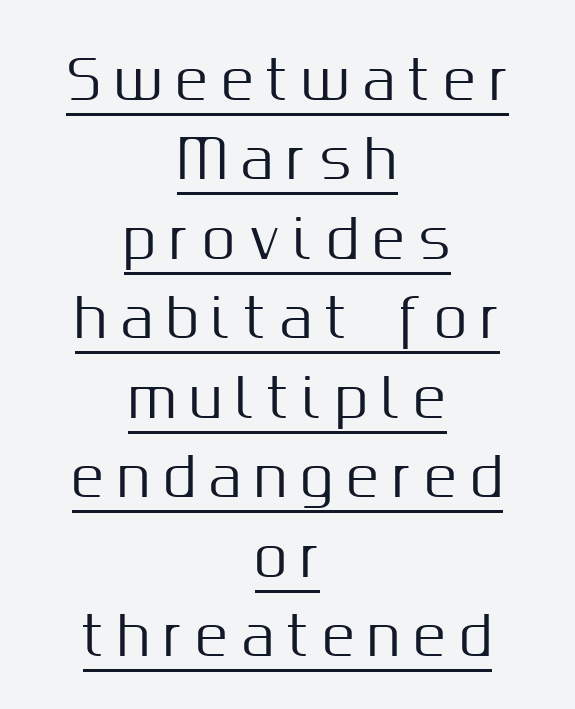
The image shows 53 px sans-serif type, upright; set centered, normal line spacing (1.5x), unusually wide letter spacing (+0.26 em), underlined; medium stroke contrast and a medium x-height.
